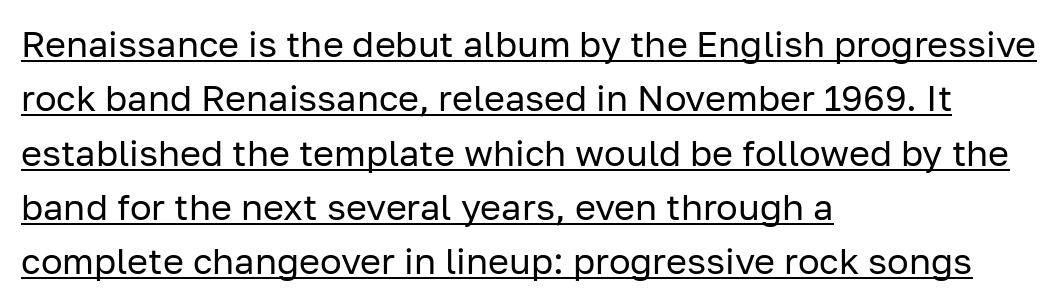
The image shows 36 px regular-weight sans-serif type, upright; set left-aligned, normal line spacing (1.51x), normal letter spacing, underlined; low stroke contrast and a medium x-height.
